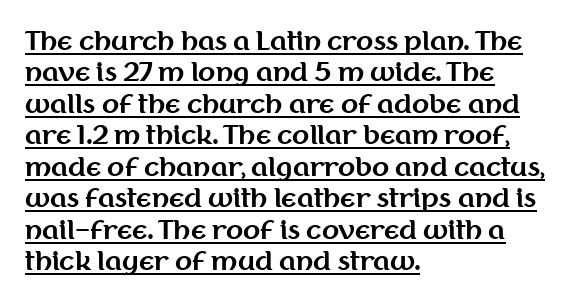
Q: Is the text bold? A: Yes.
Q: Is the text italic (slanted)? A: No, it is upright.
Q: Is the text underlined? A: Yes.
Q: How is the paragraph aligned? A: Left-aligned.
Q: Is the spacing between letters normal or unusually wide? A: Normal.
Q: Is the spacing between lines tight, normal or loose? A: Normal.
